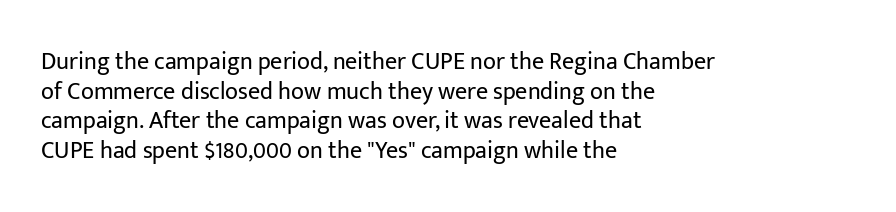
Q: Is the text bold? A: No.
Q: Is the text italic (slanted)? A: No, it is upright.
Q: Is the text underlined? A: No.
Q: How is the paragraph aligned? A: Left-aligned.
Q: Is the spacing between letters normal or unusually wide? A: Normal.
